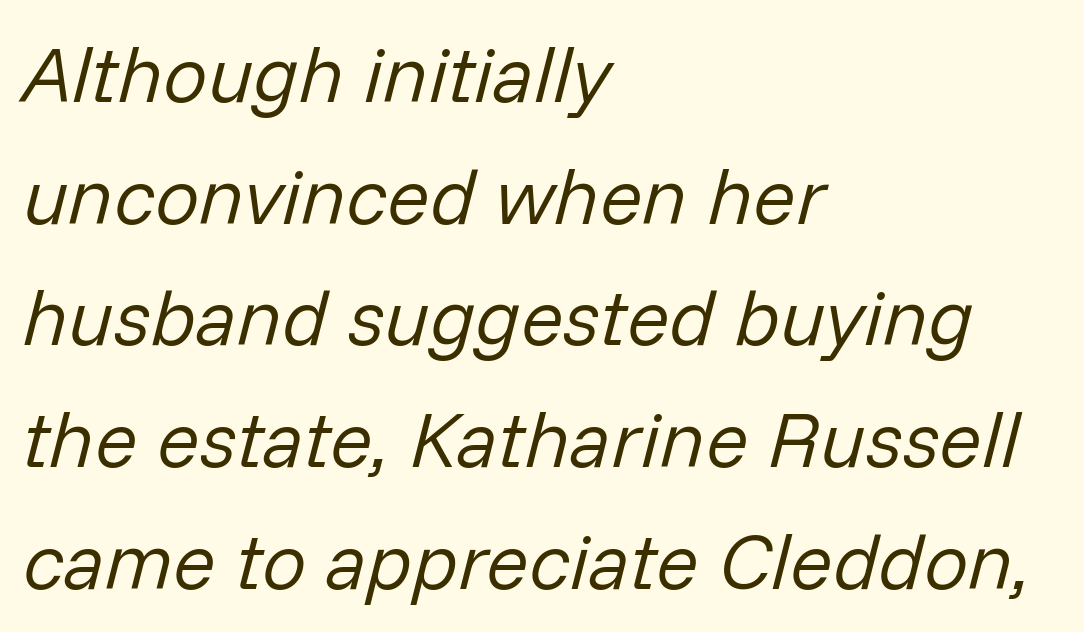
In terms of letterspacing, this is plain default setting. These lines are set flush left with a ragged right edge. These lines were composed using italics. The specimen omits any rule beneath the text block's lines.
